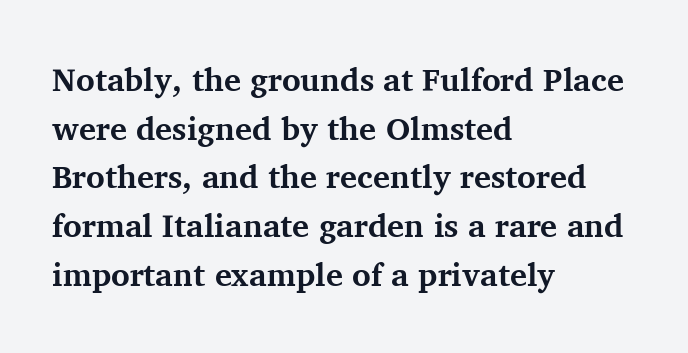
{"serif": "yes", "italic": "no", "bold": "yes", "weight": "bold", "width": "normal", "stroke_contrast": "medium", "x_height": "medium", "monospaced": "no", "underline": "no", "align": "left", "line_spacing": "normal", "line_spacing_ratio": 1.52, "letter_spacing": "normal", "letter_spacing_em": 0.0, "glyph_px": 32}
